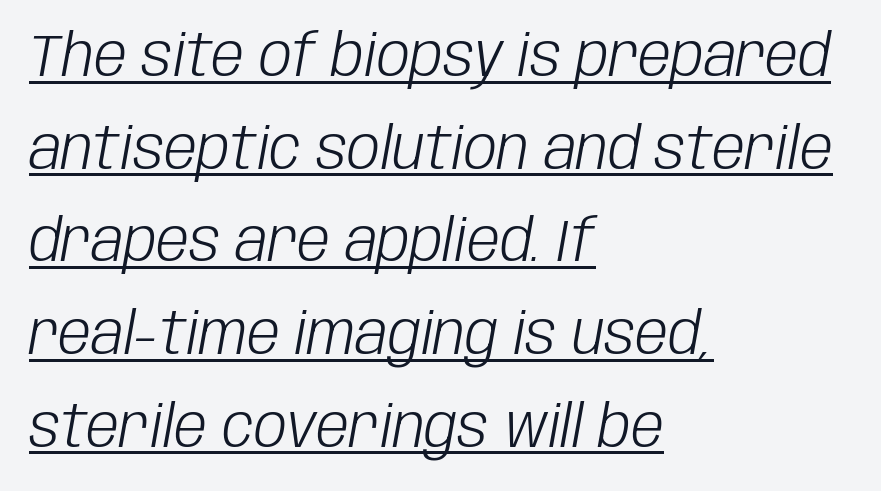
Each letter keeps its own natural width here, so spacing adapts to shape. Quick note: underline on. The designer left line spacing at the default. The characters are drawn with everyday or finer stroke widths. The letterforms sit shoulder to shoulder at normal distance. The passage shown leans; its letterforms are oblique.
